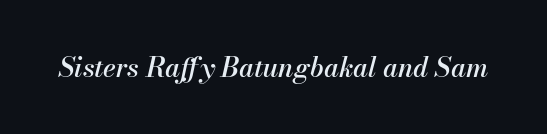
{"italic": "yes", "lean": "right", "slant_degrees": 13, "underline": "no", "letter_spacing": "normal", "letter_spacing_em": 0.0, "glyph_px": 27}
